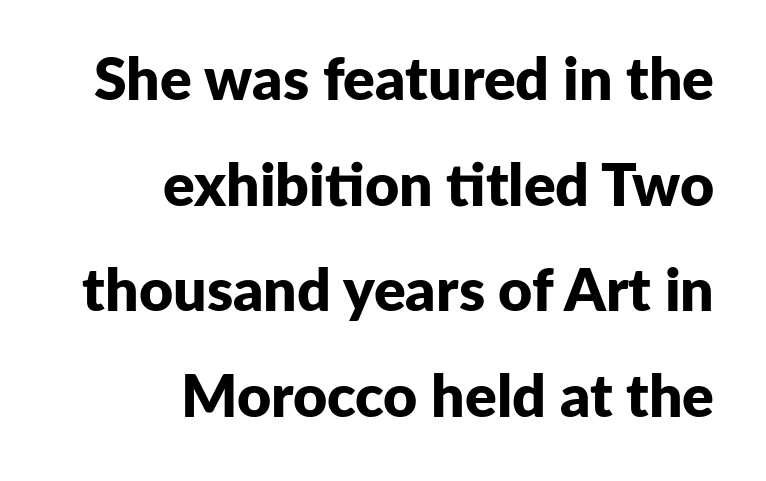
The letters stand upright; this is a roman face. Only glyphs here, with clear space below each row. Type style note: lacks serifs. The paragraph shown leans on its right margin. Typographic density is high because the face is bold. Nothing unusual about the tracking: characters are spaced as the font intends.
